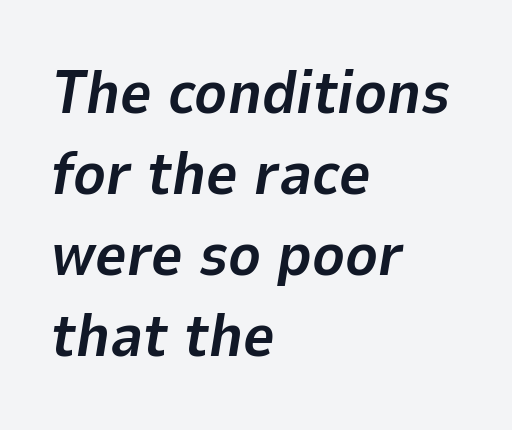
The image shows 61 px bold type, italic (leaning right); set left-aligned, normal line spacing (1.33x), normal letter spacing, not underlined; low stroke contrast and a medium x-height.
